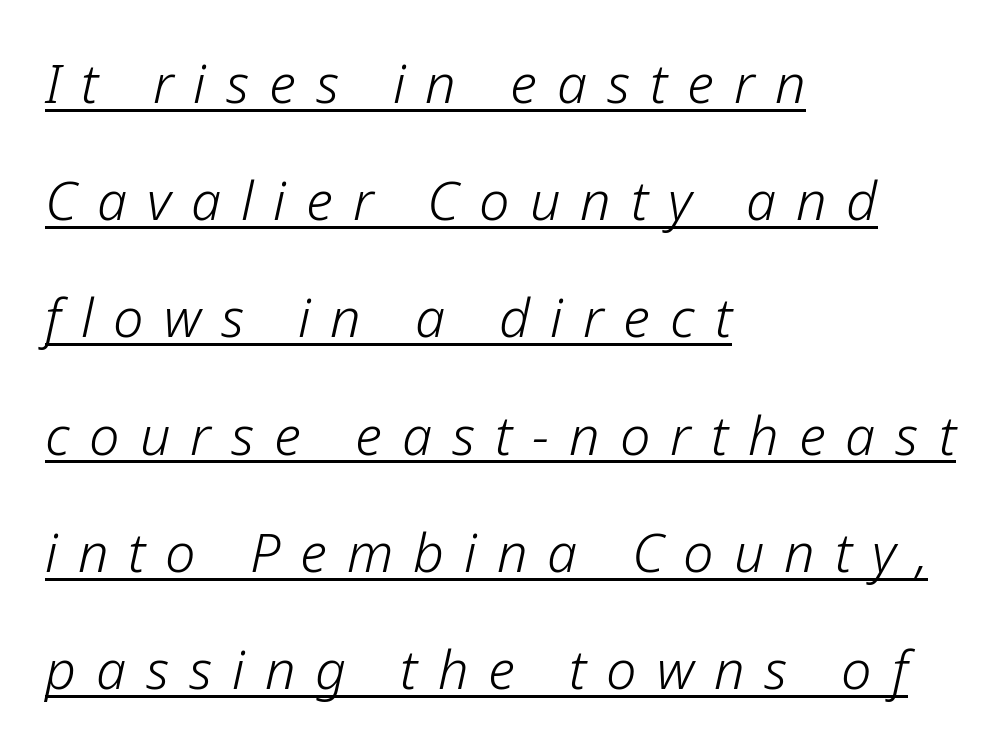
Q: Is the text bold? A: No.
Q: Is the text italic (slanted)? A: Yes, it leans right by about 12 degrees.
Q: Is the text underlined? A: Yes.
Q: How is the paragraph aligned? A: Left-aligned.
Q: Is the spacing between letters normal or unusually wide? A: Unusually wide.
Q: Is the spacing between lines tight, normal or loose? A: Loose.
Q: Width (condensed, normal, or wide)? A: Normal.
Q: Stroke contrast? A: Low.
Q: x-height? A: Medium.
Q: Monospaced? A: No.
